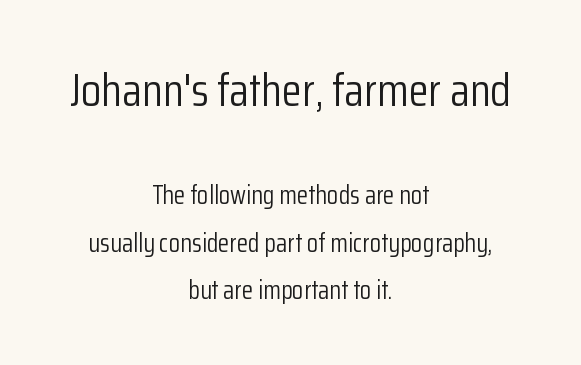
The image shows 46 px light, condensed sans-serif type, upright; set centered, line spacing 1.83x, normal letter spacing, not underlined; the first (top) block is 1.77x larger; low stroke contrast and a medium x-height.
